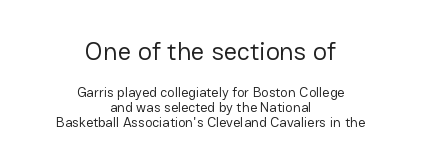
A typesetter would mark this as roman, not italic. If you squint, the top block still reads clearly — it's the larger of the two. The foot of each line stays bare and open. Leading: reduced. The letterforms sit shoulder to shoulder at normal distance.
